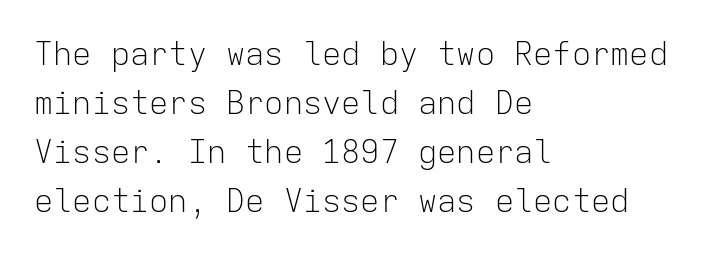
{"serif": "no", "italic": "no", "bold": "no", "weight": "light", "width": "normal", "stroke_contrast": "low", "x_height": "medium", "monospaced": "yes", "underline": "no", "align": "left", "line_spacing": "normal", "line_spacing_ratio": 1.53, "letter_spacing": "normal", "letter_spacing_em": 0.0, "glyph_px": 32}
